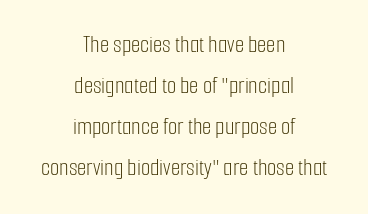
Designer's note — italics off, roman on. The text block is weighted toward neither margin, spreading evenly from the middle. Bare-footed words on every line. Weight: regular or lighter.
